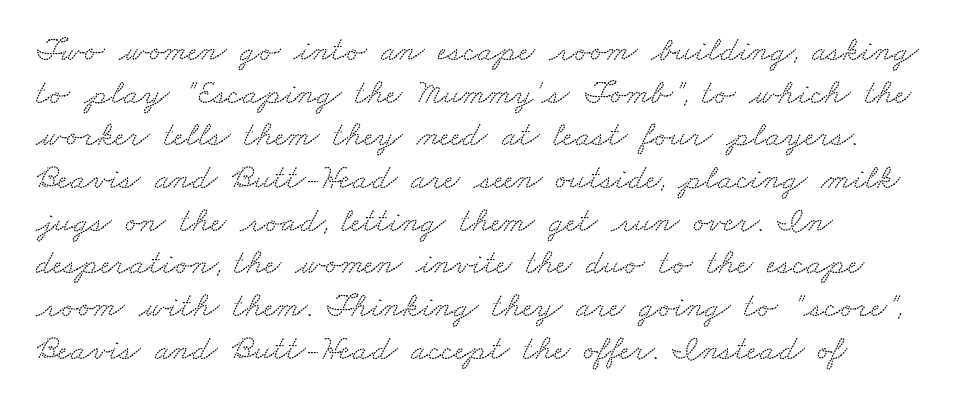
The image shows 35 px wide type; set left-aligned, line spacing 1.22x, normal letter spacing, not underlined; low stroke contrast and a small x-height.
